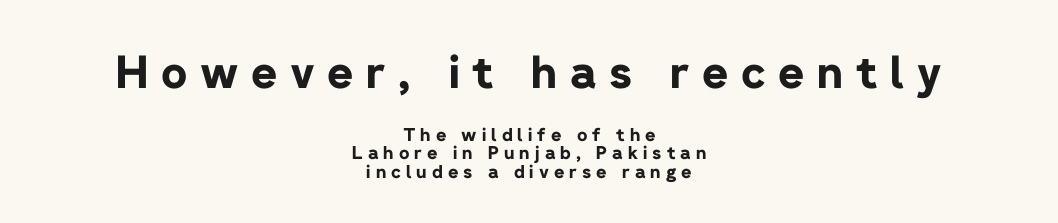
{"serif": "no", "italic": "no", "bold": "yes", "weight": "bold", "width": "normal", "stroke_contrast": "low", "x_height": "medium", "monospaced": "no", "underline": "no", "align": "center", "line_spacing": "tight", "line_spacing_ratio": 1.02, "letter_spacing": "wide", "letter_spacing_em": 0.28, "larger_block": "first", "size_ratio": 2.5, "glyph_px": 45}
